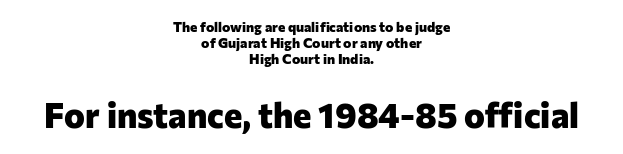
These lines keep a tight, regular rhythm from letter to letter. Do the characters align in a grid? No, the font is proportional. Notice how the stems are strictly vertical — no italics here. The designer dialed line spacing down below the default. Note: smaller setting up top, larger setting below.
